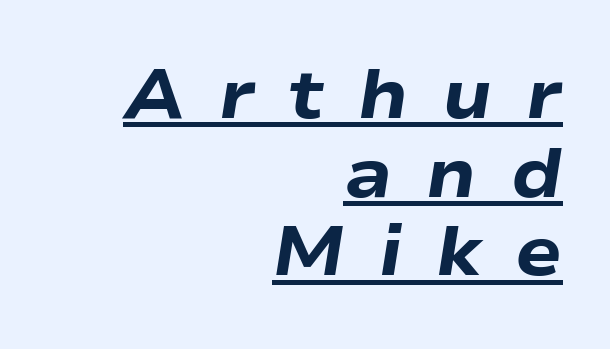
The image shows 69 px heavy, wide type, italic (leaning right); set right-aligned, tight line spacing (1.14x), unusually wide letter spacing (+0.49 em), underlined; low stroke contrast and a medium x-height.
